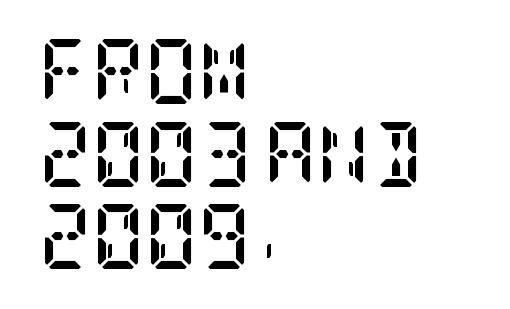
{"serif": "yes", "italic": "no", "bold": "yes", "weight": "semibold", "width": "condensed", "stroke_contrast": "low", "x_height": "large", "underline": "no", "align": "left", "line_spacing": "normal", "line_spacing_ratio": 1.27, "letter_spacing": "normal", "letter_spacing_em": 0.0, "glyph_px": 65}
